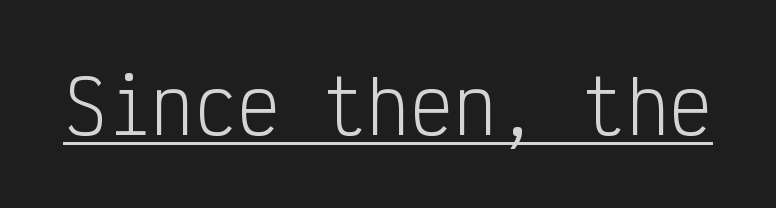
{"serif": "no", "italic": "no", "bold": "no", "weight": "light", "width": "condensed", "stroke_contrast": "low", "x_height": "medium", "monospaced": "yes", "underline": "yes", "letter_spacing": "normal", "letter_spacing_em": 0.0, "glyph_px": 72}
